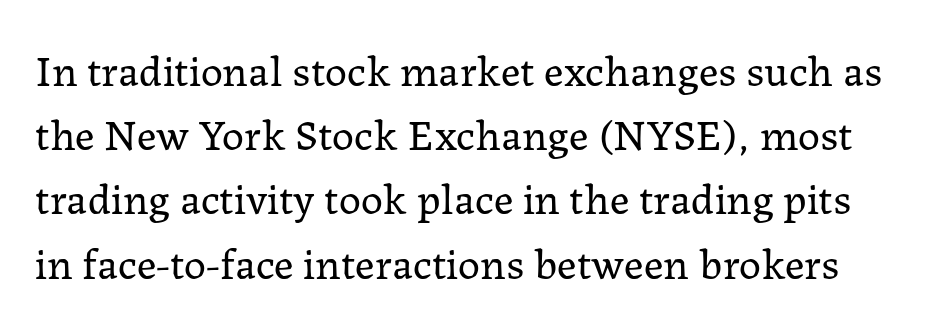
{"serif": "yes", "italic": "no", "bold": "no", "weight": "regular", "width": "normal", "stroke_contrast": "low", "x_height": "medium", "monospaced": "no", "underline": "no", "line_spacing": "normal", "line_spacing_ratio": 1.46, "letter_spacing": "normal", "letter_spacing_em": 0.0, "glyph_px": 44}
